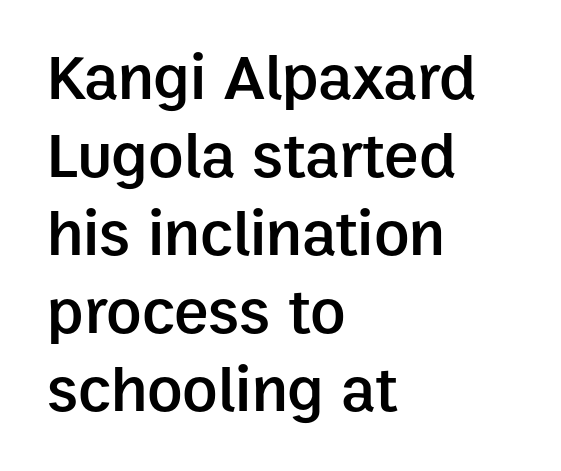
The rag falls on the right side of this text block. Moderately thickened strokes mark this as semibold type. Observe the ordinary spacing: letters are neighbours, not strangers. Does the type have serifs? No, each stem ends abruptly. The area under the type is left untouched. Posture: vertical.
